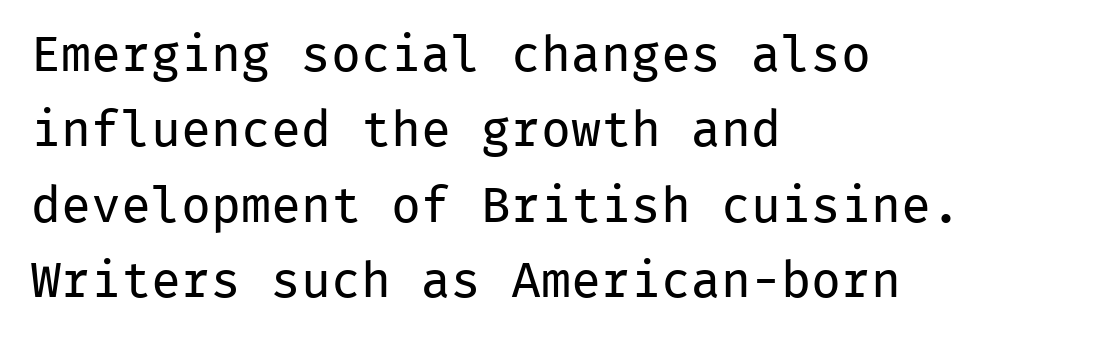
Q: Is the text bold? A: No.
Q: Is the text italic (slanted)? A: No, it is upright.
Q: Is the typeface a serif or a sans-serif typeface? A: Sans-serif.
Q: Is the text underlined? A: No.
Q: How is the paragraph aligned? A: Left-aligned.
Q: Is the spacing between letters normal or unusually wide? A: Normal.
Q: Is the spacing between lines tight, normal or loose? A: Normal.
Q: Width (condensed, normal, or wide)? A: Normal.
Q: Stroke contrast? A: Low.
Q: x-height? A: Medium.
Q: Monospaced? A: Yes.
